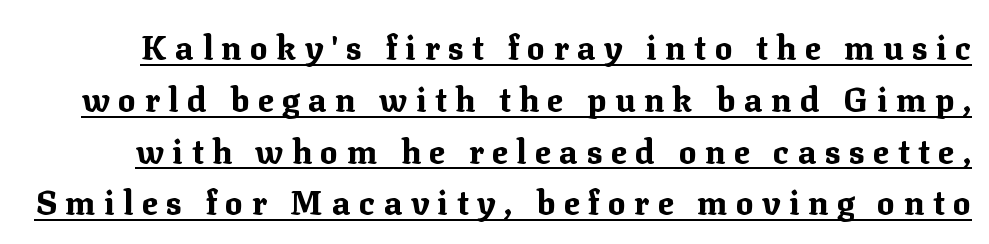
{"serif": "yes", "italic": "no", "bold": "yes", "weight": "bold", "width": "normal", "stroke_contrast": "medium", "x_height": "medium", "monospaced": "no", "underline": "yes", "line_spacing": "normal", "line_spacing_ratio": 1.57, "letter_spacing": "wide", "letter_spacing_em": 0.26, "glyph_px": 33}
